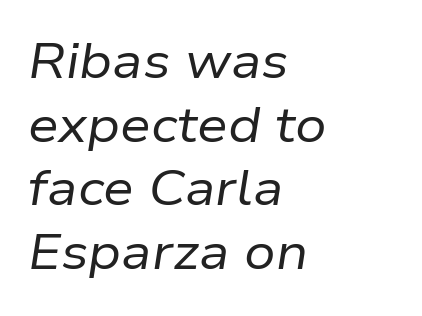
Every row of glyphs begins at an identical x-position on the left. Baseline-to-baseline distance is the conventional proportion of letter height. The letterforms sit shoulder to shoulder at normal distance. These glyphs show unthickened strokes, regular width or finer. Letters rest on an invisible, unmarked baseline.
